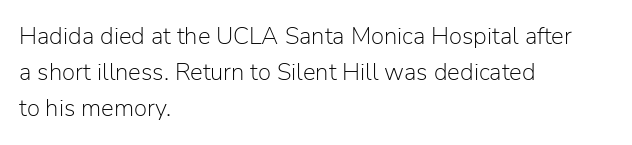
Q: Is the text bold? A: No.
Q: Is the text italic (slanted)? A: No, it is upright.
Q: Is the text underlined? A: No.
Q: How is the paragraph aligned? A: Left-aligned.
Q: Is the spacing between letters normal or unusually wide? A: Normal.
Q: Is the spacing between lines tight, normal or loose? A: Normal.
